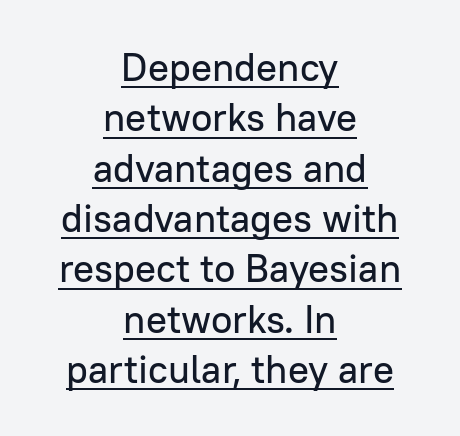
Looks like someone drew a line under every word here. You could call the tracking neutral — neither tight nor loose. This sample uses an upright cut, with every glyph sitting square on the baseline. Compared with typical paragraphs, the rows here are spaced about the same. A typesetter would call this proportional, since set widths differ per character.
